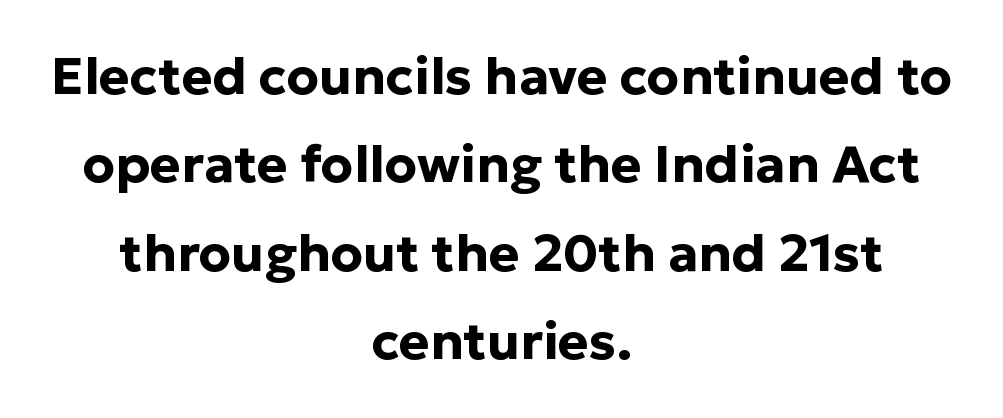
The image shows 52 px bold sans-serif type, upright; set centered, normal line spacing (1.7x), normal letter spacing, not underlined; low stroke contrast and a medium x-height.
